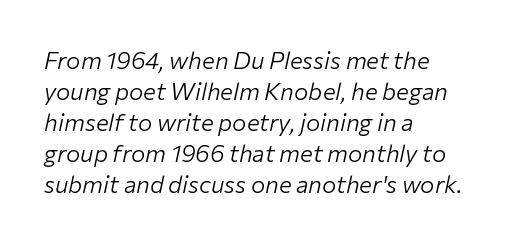
Q: Is the text bold? A: No.
Q: Is the text italic (slanted)? A: Yes, it leans right by about 12 degrees.
Q: Is the text underlined? A: No.
Q: How is the paragraph aligned? A: Left-aligned.
Q: Is the spacing between letters normal or unusually wide? A: Normal.
Q: Is the spacing between lines tight, normal or loose? A: Normal.
